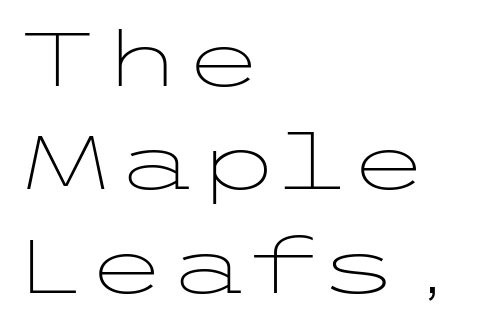
Q: Is the text bold? A: No.
Q: Is the text italic (slanted)? A: No, it is upright.
Q: Is the typeface a serif or a sans-serif typeface? A: Sans-serif.
Q: Is the text underlined? A: No.
Q: How is the paragraph aligned? A: Left-aligned.
Q: Is the spacing between letters normal or unusually wide? A: Normal.
Q: Is the spacing between lines tight, normal or loose? A: Normal.
Q: Width (condensed, normal, or wide)? A: Wide.
Q: Stroke contrast? A: Low.
Q: x-height? A: Medium.
